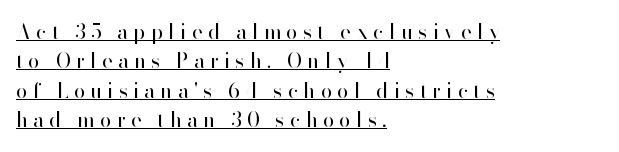
{"italic": "no", "bold": "no", "underline": "yes", "align": "left", "line_spacing": "normal", "line_spacing_ratio": 1.47, "letter_spacing": "wide", "letter_spacing_em": 0.28, "glyph_px": 20}
